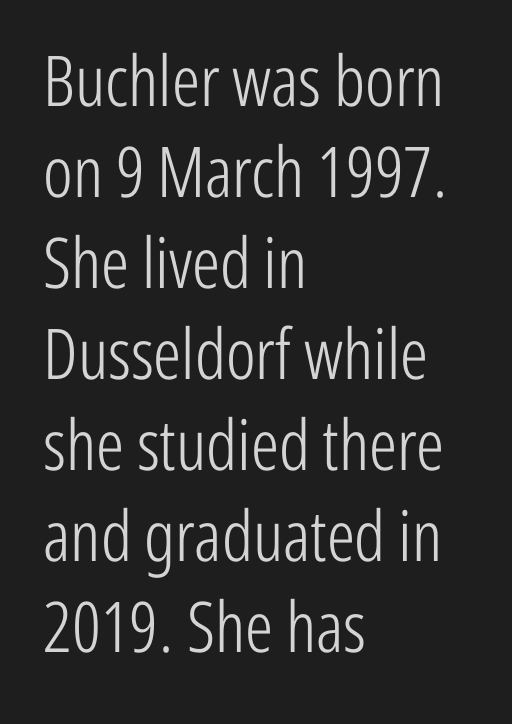
The zone under the glyphs is completely vacant. The type is set solid horizontally, with unmodified tracking. Stems and bowls with no extra thickness — not bold. Teacher's note: observe the even left margin — that is flush-left alignment. Does the lettering tilt? It doesn't — this is upright. Think of a printed novel: that variable character pitch is what you see here.
